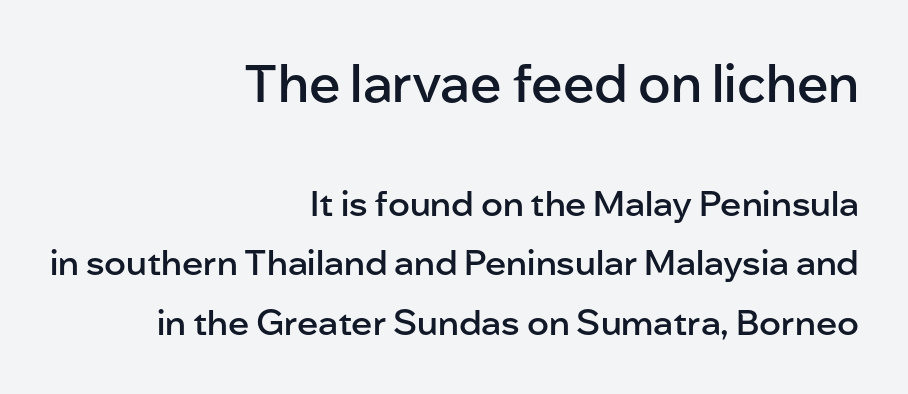
These lines are set flush right with a ragged left edge. The string is rendered with underlining switched off. Note: larger setting up top, smaller setting below. The letters stand straight up with perfectly vertical stems. Spacing verdict: proportional, widths tailored to each character.
